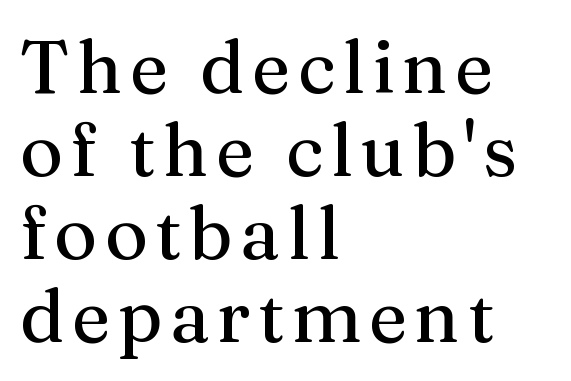
The image shows 74 px serif type, upright; set left-aligned, tight line spacing (1.12x), not underlined; medium stroke contrast and a medium x-height.
